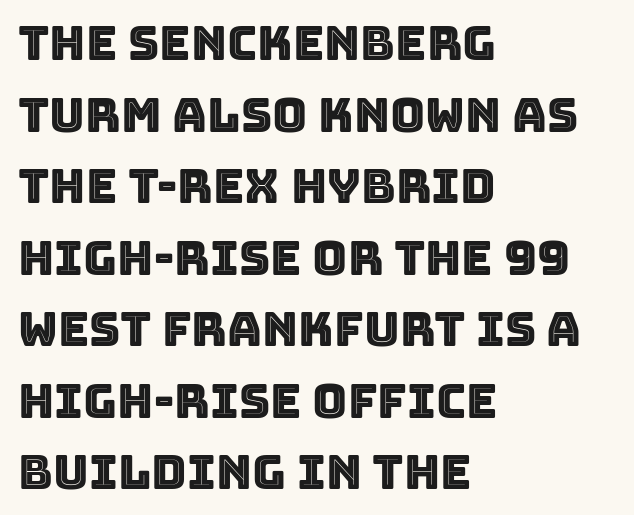
{"italic": "no", "width": "normal", "x_height": "large", "monospaced": "no", "underline": "no", "align": "left", "line_spacing": "normal", "line_spacing_ratio": 1.49, "letter_spacing": "normal", "letter_spacing_em": 0.0, "glyph_px": 48}
